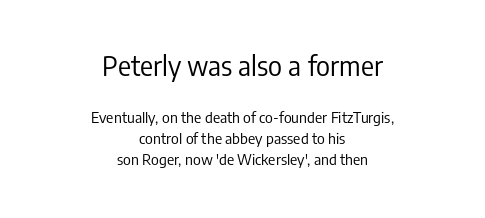
{"italic": "no", "bold": "no", "underline": "no", "align": "center", "line_spacing": "normal", "line_spacing_ratio": 1.4, "letter_spacing": "normal", "letter_spacing_em": 0.0, "larger_block": "first", "size_ratio": 1.8, "glyph_px": 27}
